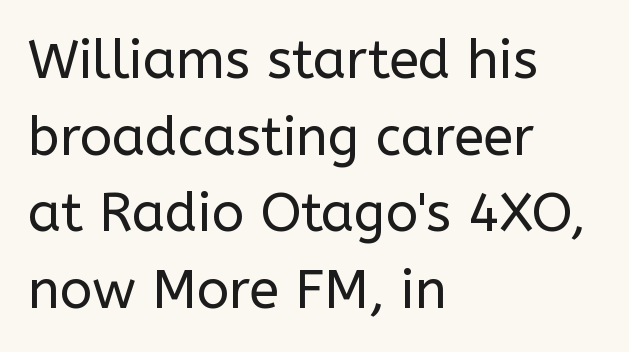
{"serif": "no", "italic": "no", "bold": "no", "weight": "regular", "width": "normal", "stroke_contrast": "low", "x_height": "medium", "monospaced": "no", "underline": "no", "align": "left", "line_spacing": "normal", "line_spacing_ratio": 1.42, "letter_spacing": "normal", "letter_spacing_em": 0.0, "glyph_px": 54}
